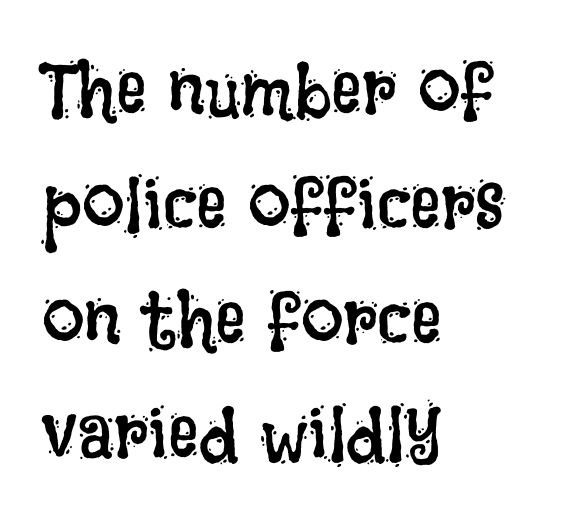
{"italic": "no", "bold": "no", "weight": "regular", "width": "condensed", "stroke_contrast": "low", "x_height": "large", "monospaced": "no", "underline": "no", "align": "left", "line_spacing": "normal", "line_spacing_ratio": 1.51, "letter_spacing": "normal", "letter_spacing_em": 0.0, "glyph_px": 76}
